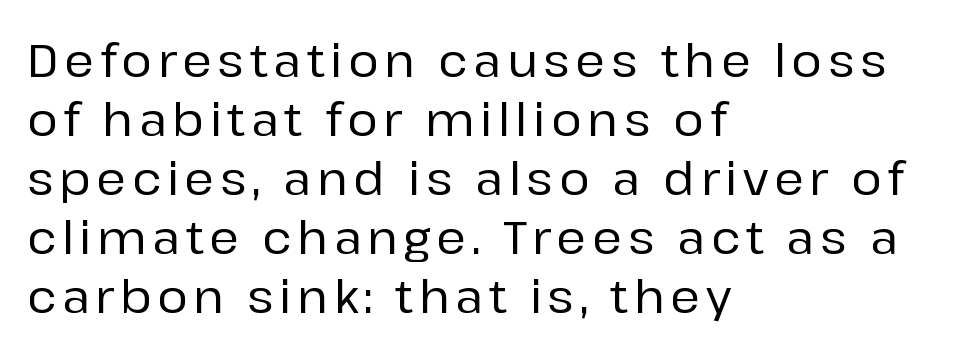
{"serif": "no", "italic": "no", "width": "normal", "stroke_contrast": "low", "x_height": "medium", "monospaced": "no", "underline": "no", "align": "left", "line_spacing": "normal", "line_spacing_ratio": 1.28, "glyph_px": 46}
